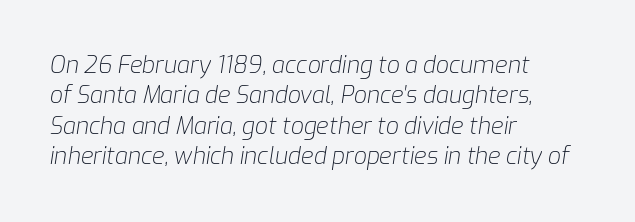
Q: Is the text bold? A: No.
Q: Is the text italic (slanted)? A: Yes, it leans right by about 9 degrees.
Q: Is the text underlined? A: No.
Q: How is the paragraph aligned? A: Left-aligned.
Q: Is the spacing between letters normal or unusually wide? A: Normal.
Q: Is the spacing between lines tight, normal or loose? A: Normal.
